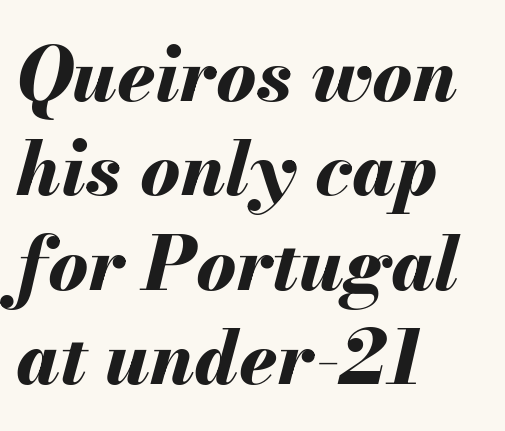
The image shows 75 px bold type, italic (leaning right); set left-aligned, normal line spacing (1.26x), normal letter spacing, not underlined; medium stroke contrast and a small x-height.
